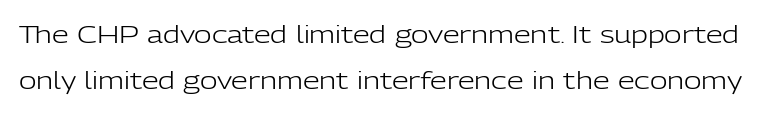
Q: Is the text bold? A: No.
Q: Is the text italic (slanted)? A: No, it is upright.
Q: Is the text underlined? A: No.
Q: Is the spacing between letters normal or unusually wide? A: Normal.
Q: Is the spacing between lines tight, normal or loose? A: Loose.
